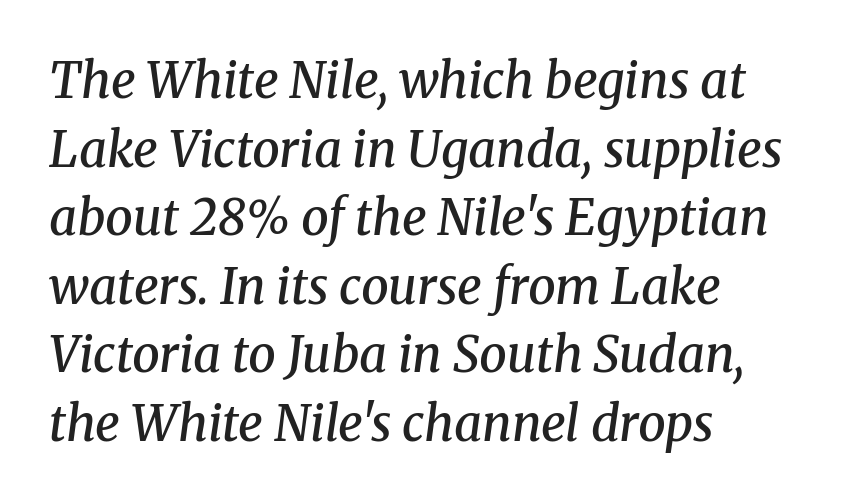
{"serif": "yes", "italic": "yes", "lean": "right", "slant_degrees": 8, "bold": "semi", "weight": "semibold", "width": "normal", "stroke_contrast": "medium", "x_height": "medium", "monospaced": "no", "underline": "no", "align": "left", "line_spacing": "normal", "line_spacing_ratio": 1.4, "letter_spacing": "normal", "letter_spacing_em": 0.0, "glyph_px": 49}
